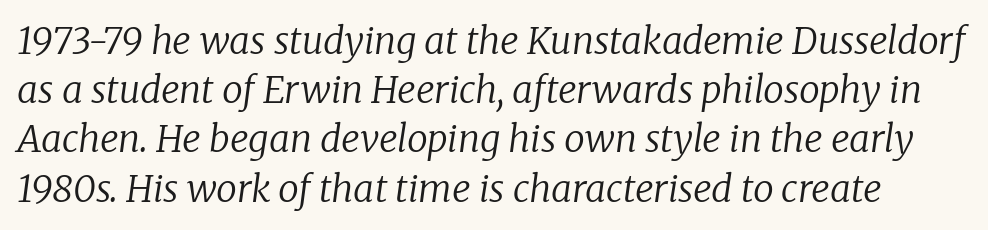
Q: Is the text bold? A: No.
Q: Is the text italic (slanted)? A: Yes, it leans right by about 8 degrees.
Q: Is the typeface a serif or a sans-serif typeface? A: Serif.
Q: Is the text underlined? A: No.
Q: Is the spacing between letters normal or unusually wide? A: Normal.
Q: Is the spacing between lines tight, normal or loose? A: Normal.
Q: Width (condensed, normal, or wide)? A: Normal.
Q: Stroke contrast? A: Low.
Q: x-height? A: Medium.
Q: Monospaced? A: No.
